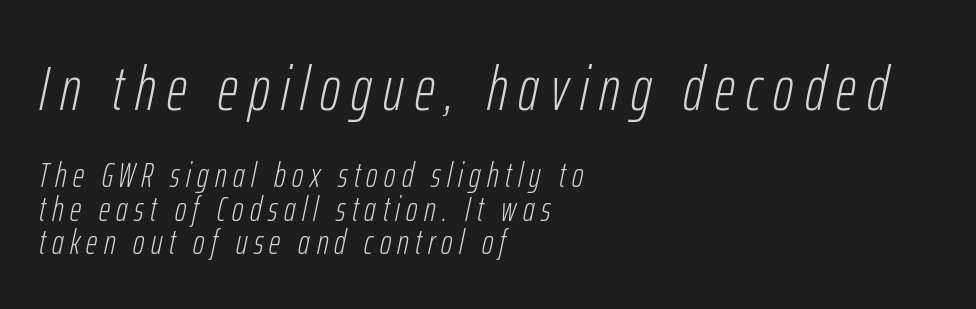
{"italic": "yes", "lean": "right", "slant_degrees": 12, "bold": "no", "weight": "light", "width": "condensed", "stroke_contrast": "low", "x_height": "medium", "monospaced": "no", "underline": "no", "align": "left", "line_spacing": "tight", "line_spacing_ratio": 0.95, "larger_block": "first", "size_ratio": 1.77, "glyph_px": 62}
